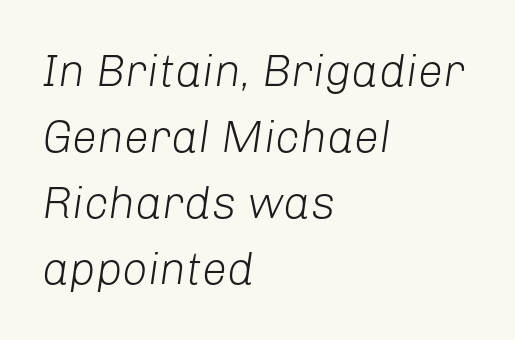
The image shows 45 px light type, italic (leaning right); set left-aligned, normal line spacing (1.47x), normal letter spacing, not underlined; low stroke contrast and a medium x-height.
